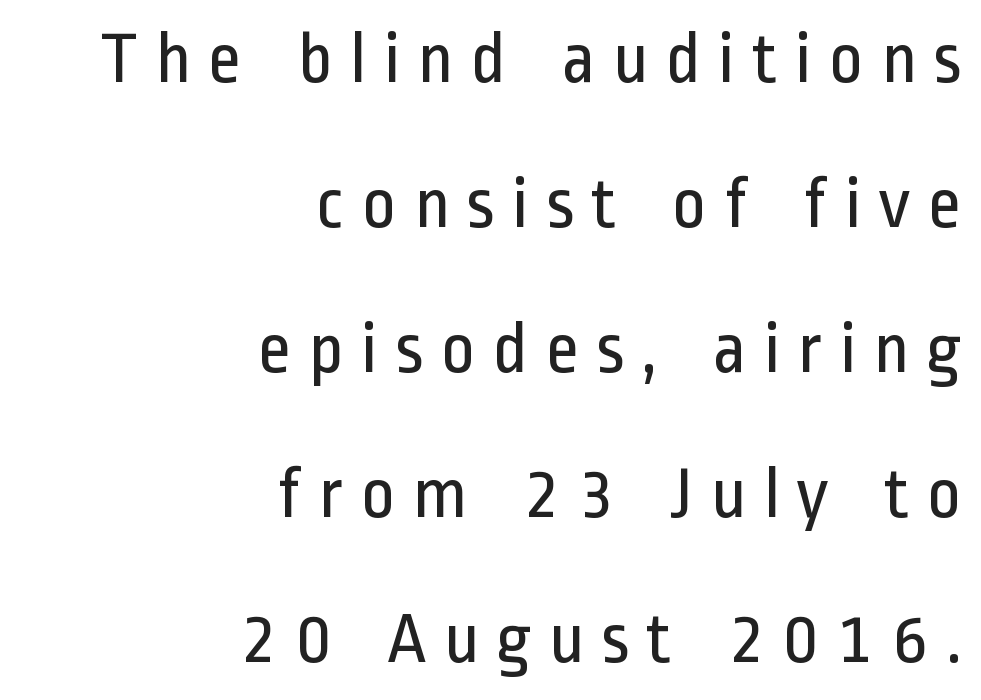
Spacing verdict: proportional, widths tailored to each character. Leading: increased. The foot of each line stays bare and open. These lines have a slow, spaced-out rhythm from letter to letter. This sample is right-justified, so line beginnings fall wherever the words allow. Vertical stems look standard width or narrower in stroke.
